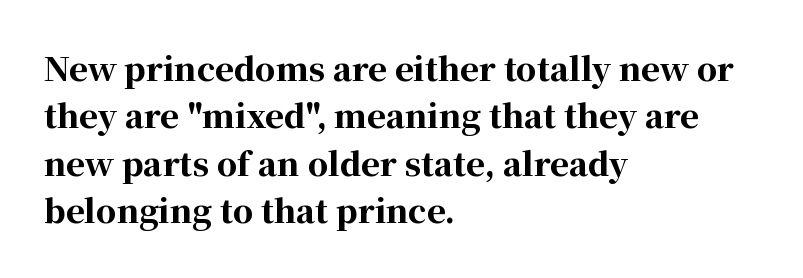
{"serif": "yes", "italic": "no", "bold": "yes", "weight": "bold", "width": "normal", "stroke_contrast": "high", "x_height": "medium", "monospaced": "no", "underline": "no", "align": "left", "line_spacing": "normal", "line_spacing_ratio": 1.48, "letter_spacing": "normal", "letter_spacing_em": 0.0, "glyph_px": 32}
